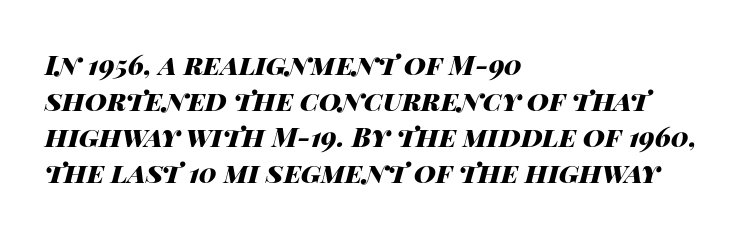
Q: Is the text bold? A: Yes.
Q: Is the text italic (slanted)? A: Yes, it leans right by about 14 degrees.
Q: Is the text underlined? A: No.
Q: How is the paragraph aligned? A: Left-aligned.
Q: Is the spacing between letters normal or unusually wide? A: Normal.
Q: Is the spacing between lines tight, normal or loose? A: Normal.
